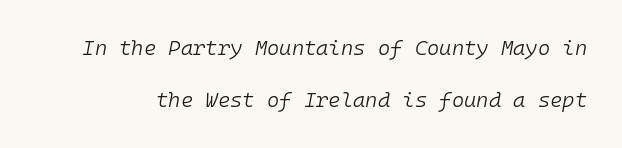
The image shows 21 px text type, italic (leaning right); set loose line spacing (2.48x), normal letter spacing, not underlined.
